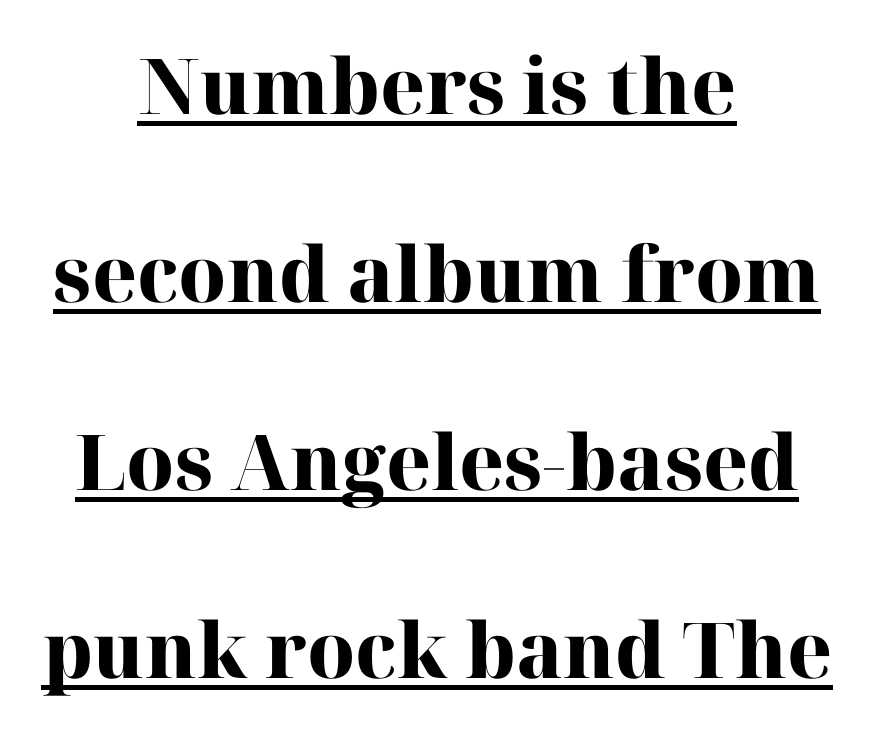
Q: Is the text bold? A: Yes.
Q: Is the text italic (slanted)? A: No, it is upright.
Q: Is the typeface a serif or a sans-serif typeface? A: Serif.
Q: Is the text underlined? A: Yes.
Q: How is the paragraph aligned? A: Centered.
Q: Is the spacing between letters normal or unusually wide? A: Normal.
Q: Is the spacing between lines tight, normal or loose? A: Loose.
Q: Width (condensed, normal, or wide)? A: Normal.
Q: Stroke contrast? A: High.
Q: x-height? A: Medium.
Q: Monospaced? A: No.
